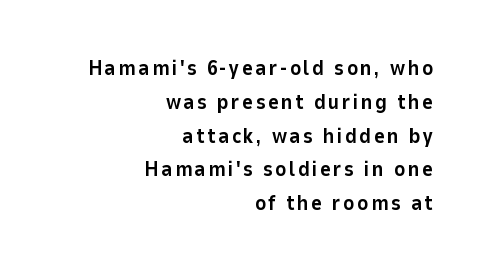
The image shows 21 px bold type, upright; set right-aligned, normal line spacing (1.61x), not underlined.
